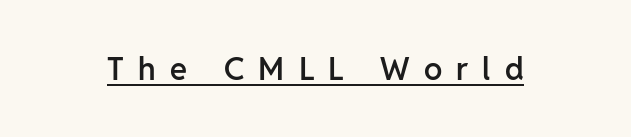
{"serif": "no", "italic": "no", "bold": "semi", "weight": "semibold", "width": "normal", "stroke_contrast": "low", "x_height": "medium", "monospaced": "no", "underline": "yes", "letter_spacing": "wide", "letter_spacing_em": 0.46, "glyph_px": 31}
